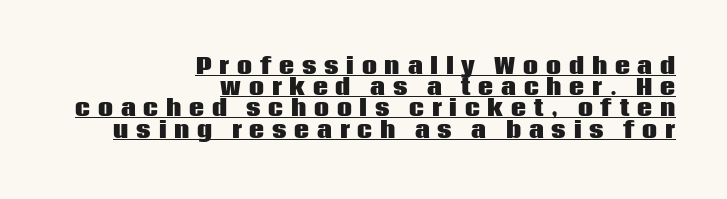
The image shows 21 px bold type, upright; set right-aligned, tight line spacing (1.01x), unusually wide letter spacing (+0.37 em), underlined.
